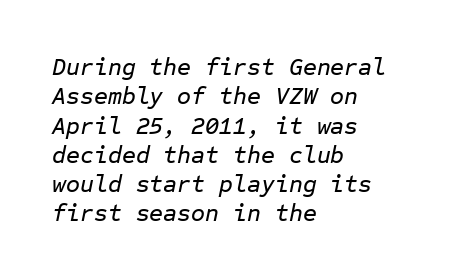
{"italic": "yes", "lean": "right", "slant_degrees": 12, "underline": "no", "align": "left", "line_spacing_ratio": 1.22, "letter_spacing": "normal", "letter_spacing_em": 0.0, "glyph_px": 24}
